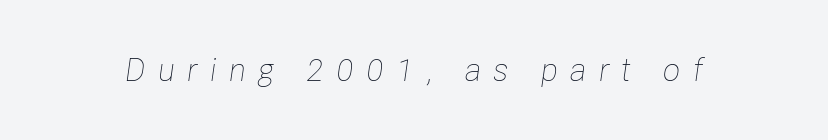
The rendering applies a slant to the glyphs. The gaps between neighbouring characters are conspicuously large. Ink coverage per letter is moderate at most. Underline: absent. The letters advance in unequal steps, a hallmark of proportional type.
